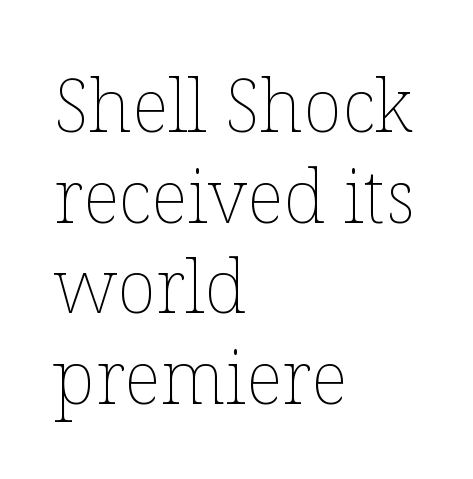
Q: Is the text bold? A: No.
Q: Is the text italic (slanted)? A: No, it is upright.
Q: Is the text underlined? A: No.
Q: How is the paragraph aligned? A: Left-aligned.
Q: Is the spacing between letters normal or unusually wide? A: Normal.
Q: Width (condensed, normal, or wide)? A: Normal.
Q: Stroke contrast? A: Low.
Q: x-height? A: Medium.
Q: Monospaced? A: No.
